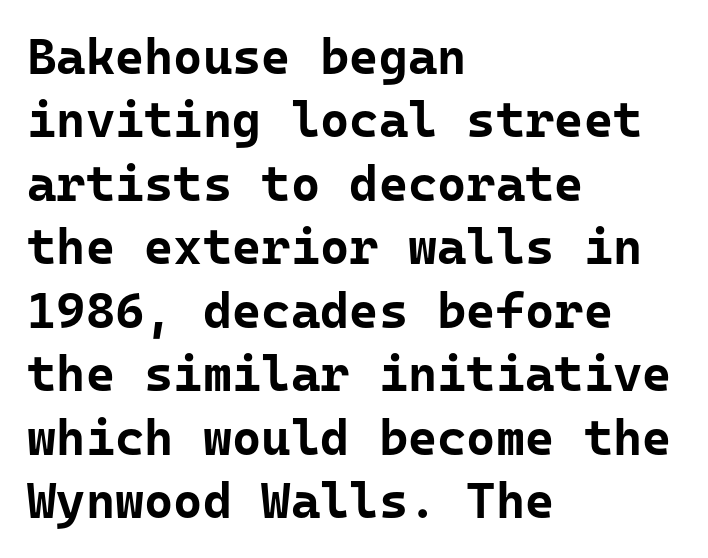
Q: Is the text bold? A: Yes.
Q: Is the text italic (slanted)? A: No, it is upright.
Q: Is the typeface a serif or a sans-serif typeface? A: Sans-serif.
Q: Is the text underlined? A: No.
Q: How is the paragraph aligned? A: Left-aligned.
Q: Is the spacing between letters normal or unusually wide? A: Normal.
Q: Is the spacing between lines tight, normal or loose? A: Normal.
Q: Width (condensed, normal, or wide)? A: Normal.
Q: Stroke contrast? A: Low.
Q: x-height? A: Medium.
Q: Monospaced? A: Yes.
